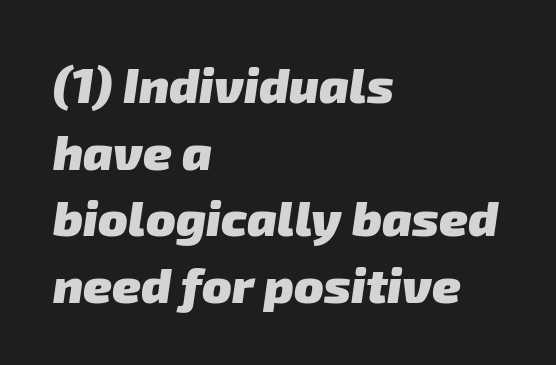
The passage shown is emphatically bold. Leading: standard. The glyphs in this specimen are sans serif. The face used here is proportionally spaced, like ordinary book or web type. The line texture is even and compact thanks to regular tracking. A bare baseline throughout the passage.
